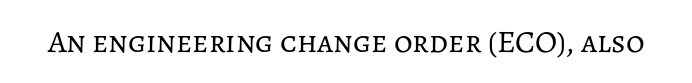
The image shows 32 px regular-weight type, upright; set normal letter spacing, not underlined; low stroke contrast and a medium x-height.
